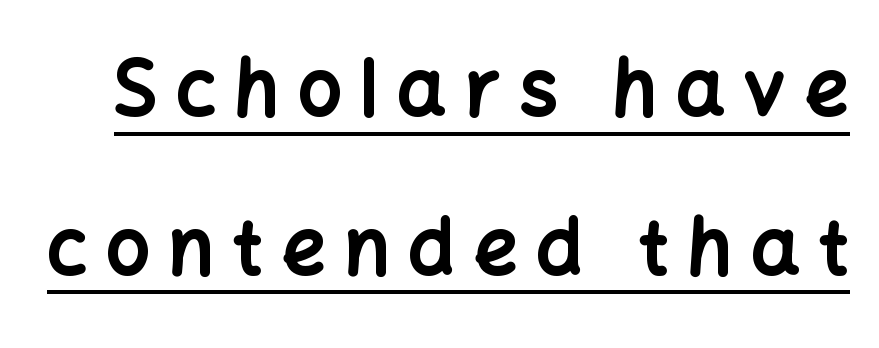
The image shows 77 px bold sans-serif type, upright; set loose line spacing (2.06x), unusually wide letter spacing (+0.24 em), underlined; low stroke contrast and a medium x-height.
